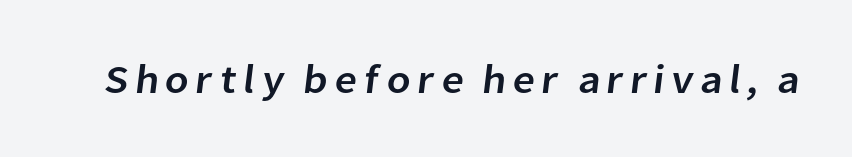
{"serif": "no", "width": "normal", "stroke_contrast": "low", "x_height": "medium", "monospaced": "no", "underline": "no", "glyph_px": 40}
